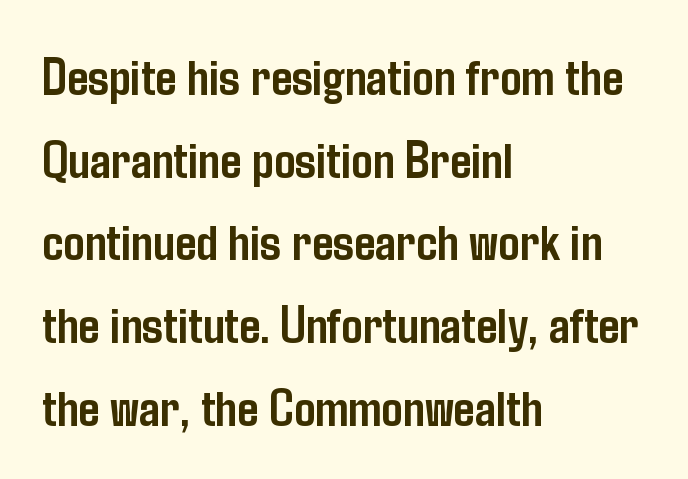
{"serif": "no", "italic": "no", "bold": "yes", "weight": "semibold", "width": "condensed", "stroke_contrast": "low", "x_height": "medium", "monospaced": "no", "underline": "no", "align": "left", "line_spacing": "normal", "line_spacing_ratio": 1.56, "letter_spacing": "normal", "letter_spacing_em": 0.0, "glyph_px": 53}
